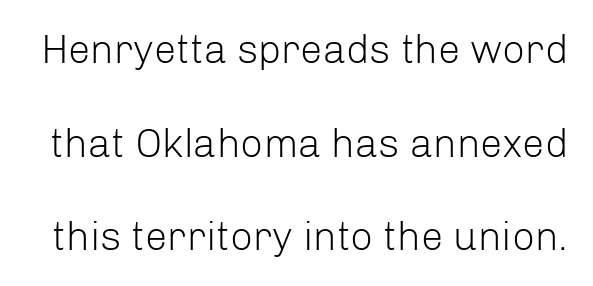
Q: Is the text bold? A: No.
Q: Is the text italic (slanted)? A: No, it is upright.
Q: Is the typeface a serif or a sans-serif typeface? A: Sans-serif.
Q: Is the text underlined? A: No.
Q: Is the spacing between letters normal or unusually wide? A: Normal.
Q: Is the spacing between lines tight, normal or loose? A: Loose.
Q: Width (condensed, normal, or wide)? A: Normal.
Q: Stroke contrast? A: Low.
Q: x-height? A: Medium.
Q: Monospaced? A: No.
